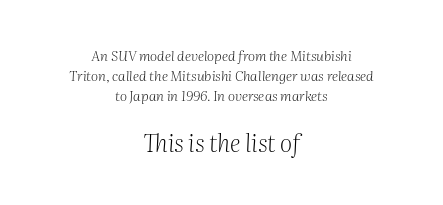
Q: Is the text bold? A: No.
Q: Is the text italic (slanted)? A: Yes, it leans right by about 2 degrees.
Q: Is the text underlined? A: No.
Q: How is the paragraph aligned? A: Centered.
Q: Is the spacing between letters normal or unusually wide? A: Normal.
Q: Is the spacing between lines tight, normal or loose? A: Normal.
Q: Which block of text is set in a larger size, the first (top) or the second (bottom)? A: The second (bottom) one.
